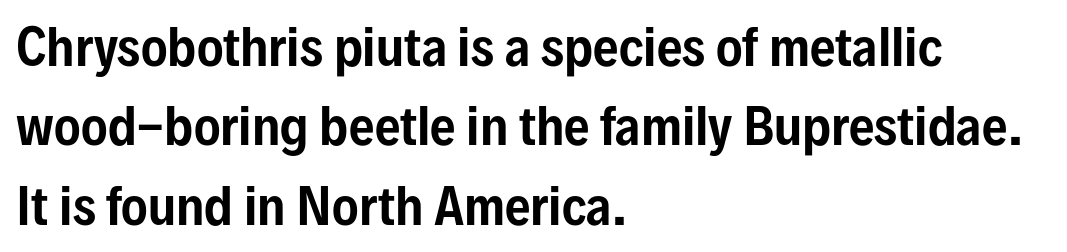
Style check: upright. Line spacing here is normal. Is the letter spacing exaggerated? No — it looks like the ordinary default. A student would call this left alignment; a typographer would say flush left, rag right.
